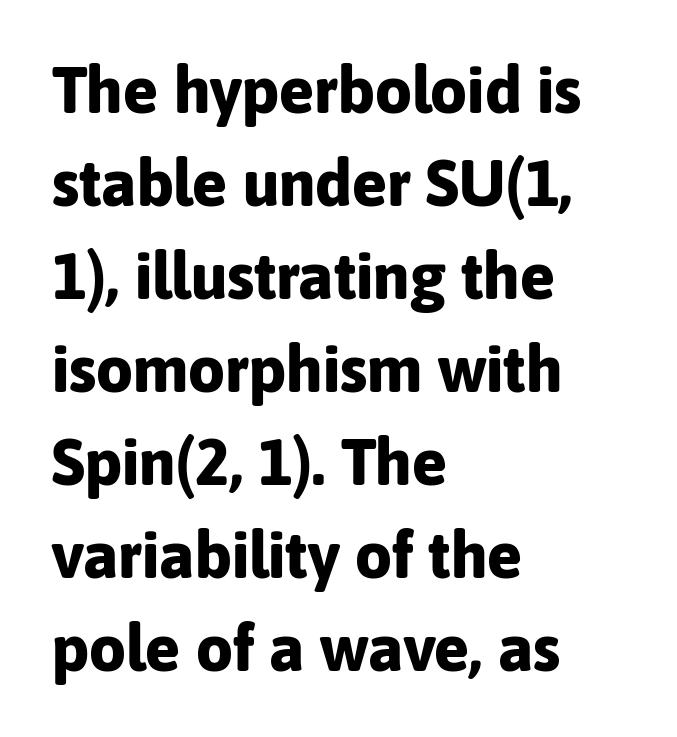
The passage shown is typed in a proportional face where columns would drift. You can tell from the bare stems that sans-serif type was used. As a designer I'd log this as weight 700, bold. Quick note: underline off.
